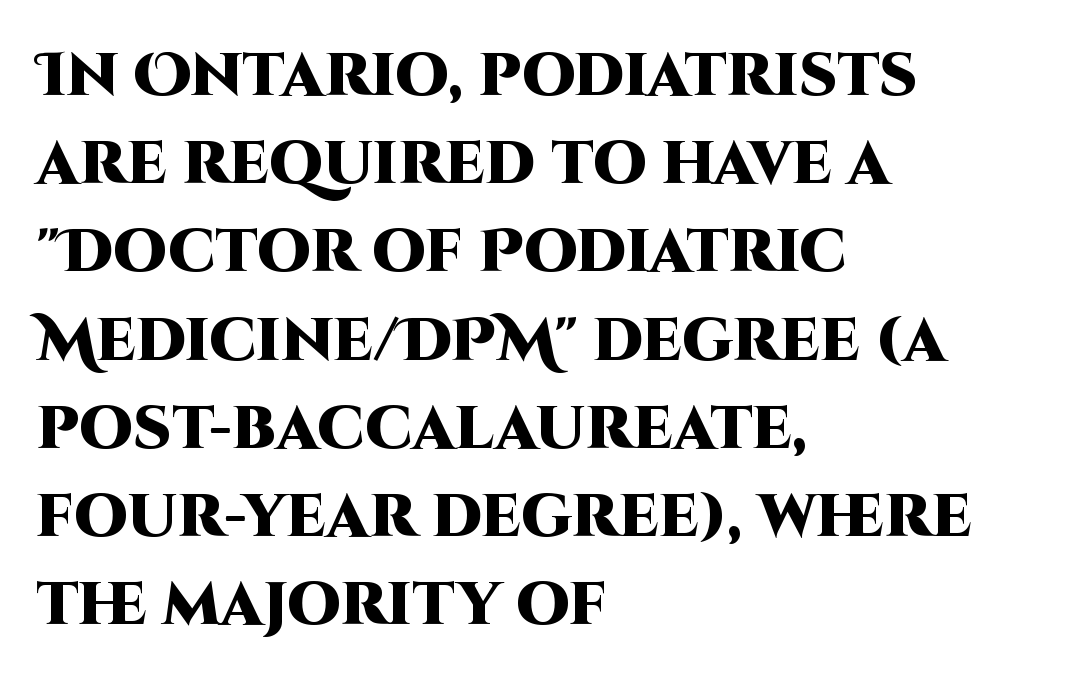
Proportional: the letters do not fall into vertical columns. Glance below the letters and you will spot only blank space. The letters are bold, with thick, heavy strokes. The letters stand straight up with perfectly vertical stems. Tracking value appears to be zero — textbook default spacing.
